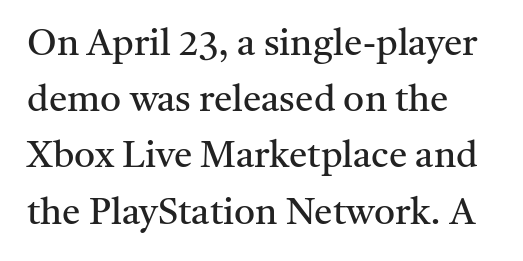
Q: Is the text bold? A: No.
Q: Is the text italic (slanted)? A: No, it is upright.
Q: Is the typeface a serif or a sans-serif typeface? A: Serif.
Q: Is the text underlined? A: No.
Q: How is the paragraph aligned? A: Left-aligned.
Q: Is the spacing between letters normal or unusually wide? A: Normal.
Q: Is the spacing between lines tight, normal or loose? A: Normal.
Q: Width (condensed, normal, or wide)? A: Normal.
Q: Stroke contrast? A: Medium.
Q: x-height? A: Medium.
Q: Monospaced? A: No.
